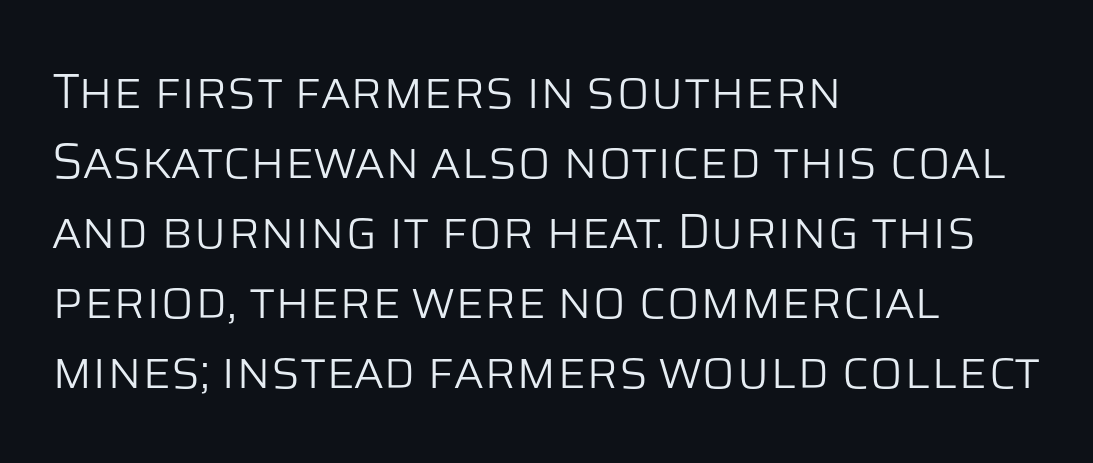
{"serif": "no", "italic": "no", "bold": "no", "weight": "light", "width": "normal", "stroke_contrast": "low", "x_height": "large", "monospaced": "no", "underline": "no", "align": "left", "line_spacing": "normal", "line_spacing_ratio": 1.43, "letter_spacing": "normal", "letter_spacing_em": 0.0, "glyph_px": 49}
